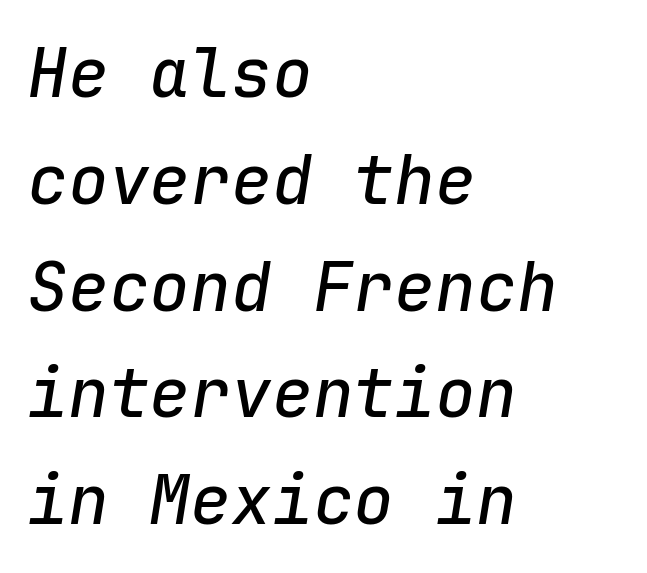
Q: Is the text italic (slanted)? A: Yes, it leans right by about 9 degrees.
Q: Is the text underlined? A: No.
Q: How is the paragraph aligned? A: Left-aligned.
Q: Is the spacing between letters normal or unusually wide? A: Normal.
Q: Is the spacing between lines tight, normal or loose? A: Normal.
Q: Width (condensed, normal, or wide)? A: Normal.
Q: Stroke contrast? A: Low.
Q: x-height? A: Medium.
Q: Monospaced? A: Yes.
